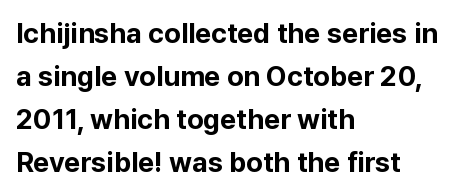
Q: Is the text bold? A: Yes.
Q: Is the text italic (slanted)? A: No, it is upright.
Q: Is the typeface a serif or a sans-serif typeface? A: Sans-serif.
Q: Is the text underlined? A: No.
Q: How is the paragraph aligned? A: Left-aligned.
Q: Is the spacing between letters normal or unusually wide? A: Normal.
Q: Is the spacing between lines tight, normal or loose? A: Normal.
Q: Width (condensed, normal, or wide)? A: Normal.
Q: Stroke contrast? A: Low.
Q: x-height? A: Medium.
Q: Monospaced? A: No.
